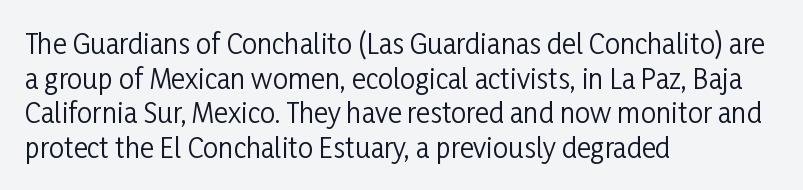
Q: Is the text bold? A: No.
Q: Is the text italic (slanted)? A: No, it is upright.
Q: Is the text underlined? A: No.
Q: How is the paragraph aligned? A: Left-aligned.
Q: Is the spacing between letters normal or unusually wide? A: Normal.
Q: Is the spacing between lines tight, normal or loose? A: Normal.
